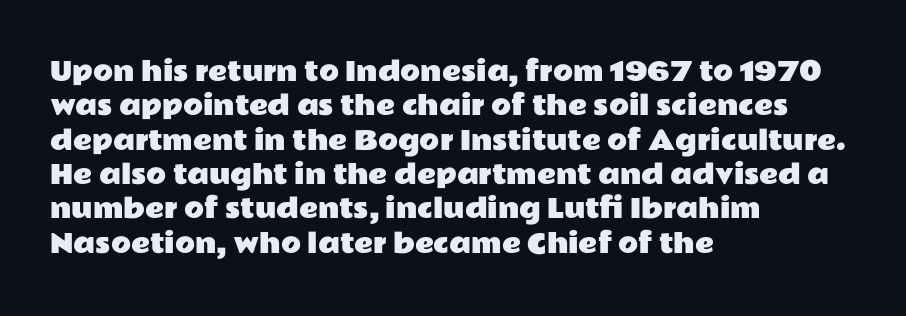
The image shows 26 px text type, upright; set left-aligned, normal line spacing (1.32x), normal letter spacing, not underlined.
